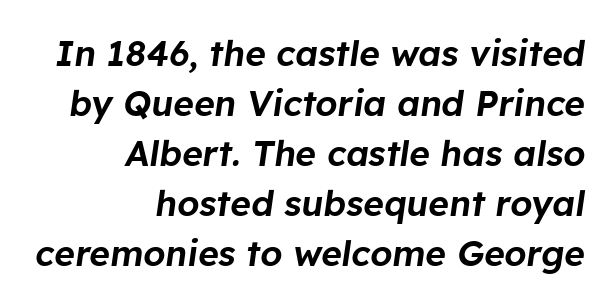
Rule under the text: the space is simply empty. A typesetter would call this proportional, since set widths differ per character. Regular leading. You can tell it's italic because the verticals aren't actually vertical.
